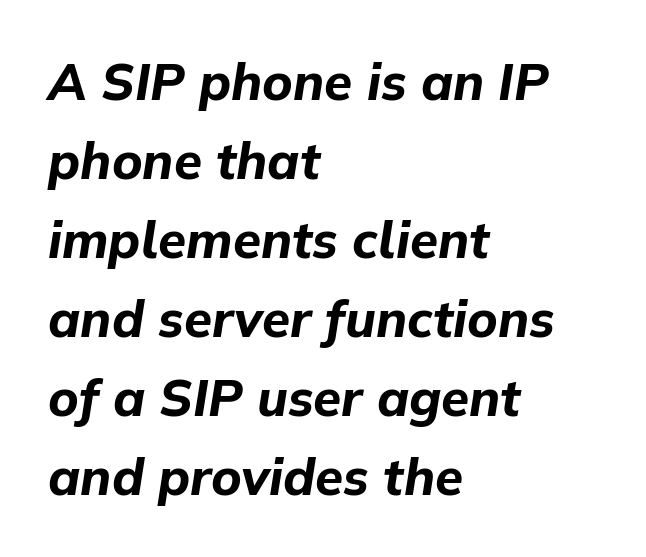
Looks like regular typesetting: each glyph gets only the width it needs. Each new line begins a customary step beneath the previous one. The passage shown is not underscored anywhere. The letters sit at their default tracking, neither squeezed nor spread. The text carries the slant typical of an italic or oblique font. A full-strength bold gives these letters their thick strokes.
